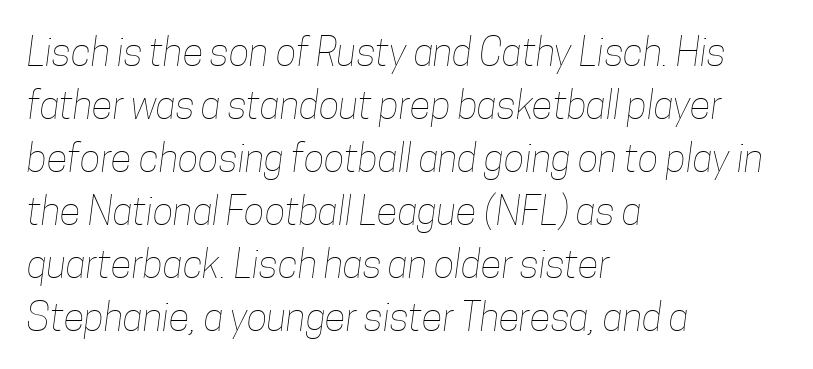
{"bold": "no", "weight": "thin", "width": "condensed", "stroke_contrast": "low", "x_height": "medium", "monospaced": "no", "underline": "no", "align": "left", "line_spacing": "normal", "line_spacing_ratio": 1.36, "letter_spacing": "normal", "letter_spacing_em": 0.0, "glyph_px": 39}
